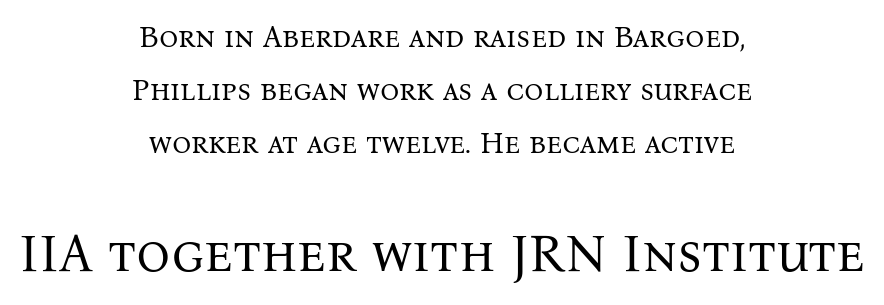
This is serif lettering, the kind often seen in printed books. Is this a fixed-width face? No — the glyphs have proportional, varying widths. Centered paragraph, ragged on both sides. Weight: regular or lighter. Any mark beneath the type? The region is blank. Is the letter spacing exaggerated? No — it looks like the ordinary default.
